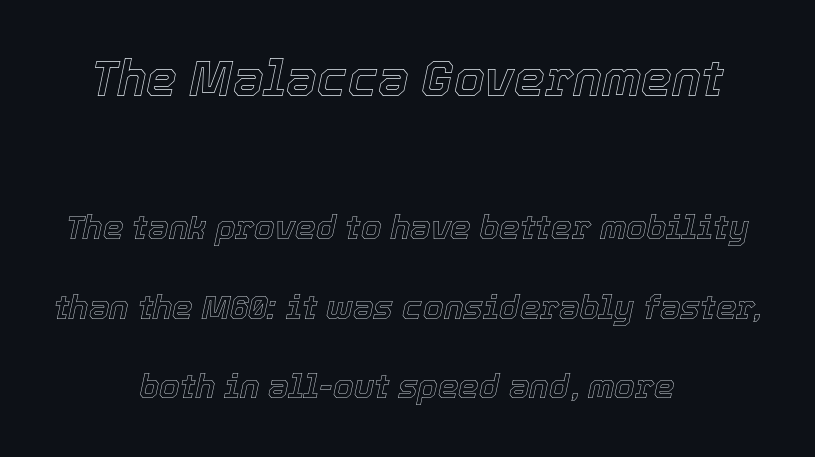
Q: Is the text italic (slanted)? A: Yes, it leans right by about 12 degrees.
Q: Is the text underlined? A: No.
Q: How is the paragraph aligned? A: Centered.
Q: Is the spacing between letters normal or unusually wide? A: Normal.
Q: Is the spacing between lines tight, normal or loose? A: Loose.
Q: Which block of text is set in a larger size, the first (top) or the second (bottom)? A: The first (top) one.
Q: Width (condensed, normal, or wide)? A: Normal.
Q: x-height? A: Medium.
Q: Monospaced? A: No.
